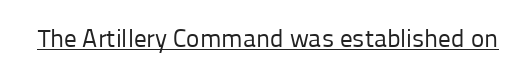
Q: Is the text bold? A: No.
Q: Is the text italic (slanted)? A: No, it is upright.
Q: Is the text underlined? A: Yes.
Q: Is the spacing between letters normal or unusually wide? A: Normal.
